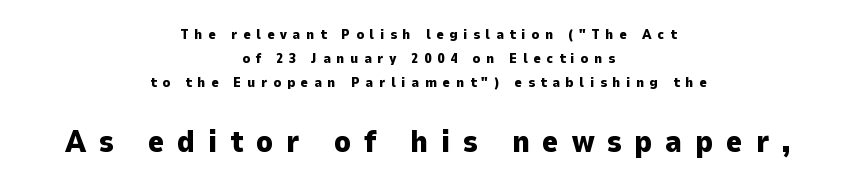
A normal amount of white space separates one row of letters from the next. The whitespace from short lines is split evenly between both sides. The letters are spread apart with noticeably loose tracking. Stroke terminals: plain, sans-serif. The lettering stays uniformly vertical, giving the passage a roman look. Underlining? Definitely not there.
